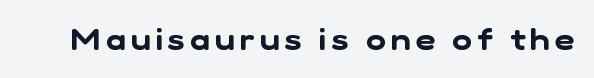
Q: Is the typeface a serif or a sans-serif typeface? A: Sans-serif.
Q: Is the text underlined? A: No.
Q: Width (condensed, normal, or wide)? A: Normal.
Q: Stroke contrast? A: Low.
Q: x-height? A: Medium.
Q: Monospaced? A: No.
